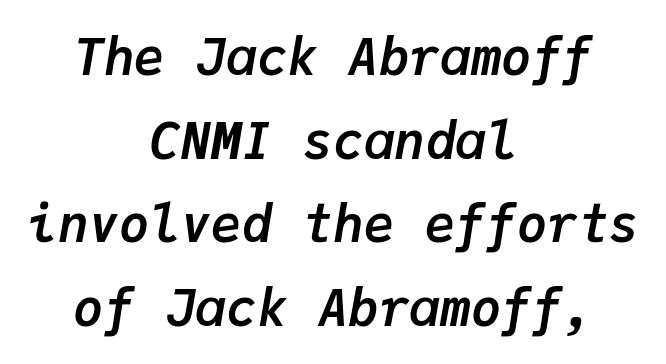
{"italic": "yes", "lean": "right", "slant_degrees": 9, "bold": "yes", "weight": "semibold", "width": "normal", "stroke_contrast": "low", "x_height": "medium", "monospaced": "yes", "underline": "no", "align": "center", "line_spacing": "normal", "line_spacing_ratio": 1.64, "letter_spacing": "normal", "letter_spacing_em": 0.0, "glyph_px": 51}
